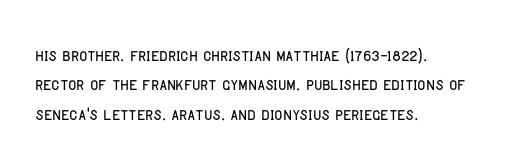
Reading down the block, your eye returns to a fixed left position each line. The type sits square on the baseline with zero lean. The space directly below the letters is spotless. Notice how descenders clear the ascenders below comfortably — that's standard leading. Each word holds together tightly as a unit, with standard inter-letter gaps.
